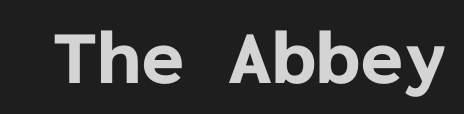
Q: Is the text bold? A: Yes.
Q: Is the text italic (slanted)? A: No, it is upright.
Q: Is the typeface a serif or a sans-serif typeface? A: Sans-serif.
Q: Is the text underlined? A: No.
Q: Is the spacing between letters normal or unusually wide? A: Normal.
Q: Width (condensed, normal, or wide)? A: Normal.
Q: Stroke contrast? A: Low.
Q: x-height? A: Medium.
Q: Monospaced? A: Yes.
